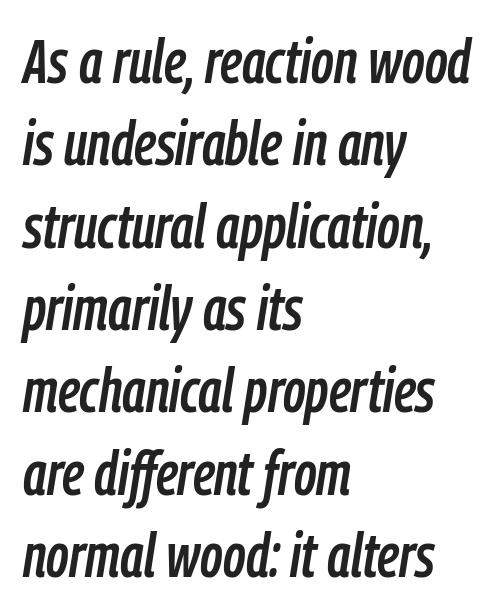
One-word summary of the alignment: left. The text carries the slant typical of an italic or oblique font. A normal amount of white space separates one row of letters from the next. Underlining? Definitely not there. You could not count columns in this text — the font is proportionally spaced.
